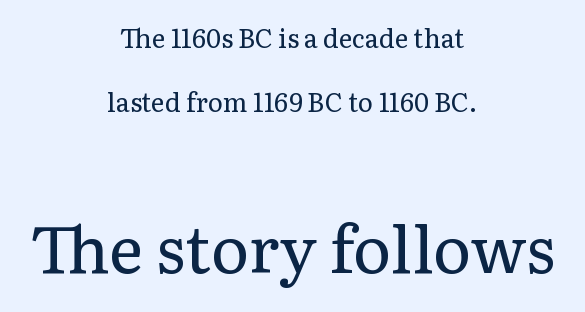
Q: Is the text bold? A: No.
Q: Is the text italic (slanted)? A: No, it is upright.
Q: Is the typeface a serif or a sans-serif typeface? A: Serif.
Q: Is the text underlined? A: No.
Q: How is the paragraph aligned? A: Centered.
Q: Is the spacing between letters normal or unusually wide? A: Normal.
Q: Is the spacing between lines tight, normal or loose? A: Loose.
Q: Which block of text is set in a larger size, the first (top) or the second (bottom)? A: The second (bottom) one.
Q: Width (condensed, normal, or wide)? A: Normal.
Q: Stroke contrast? A: Low.
Q: x-height? A: Medium.
Q: Monospaced? A: No.
